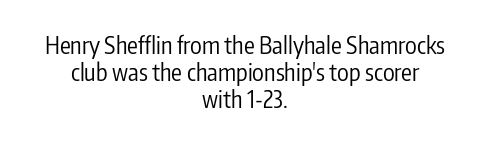
The image shows 24 px text type, upright; set centered, tight line spacing (1.13x), normal letter spacing, not underlined.
